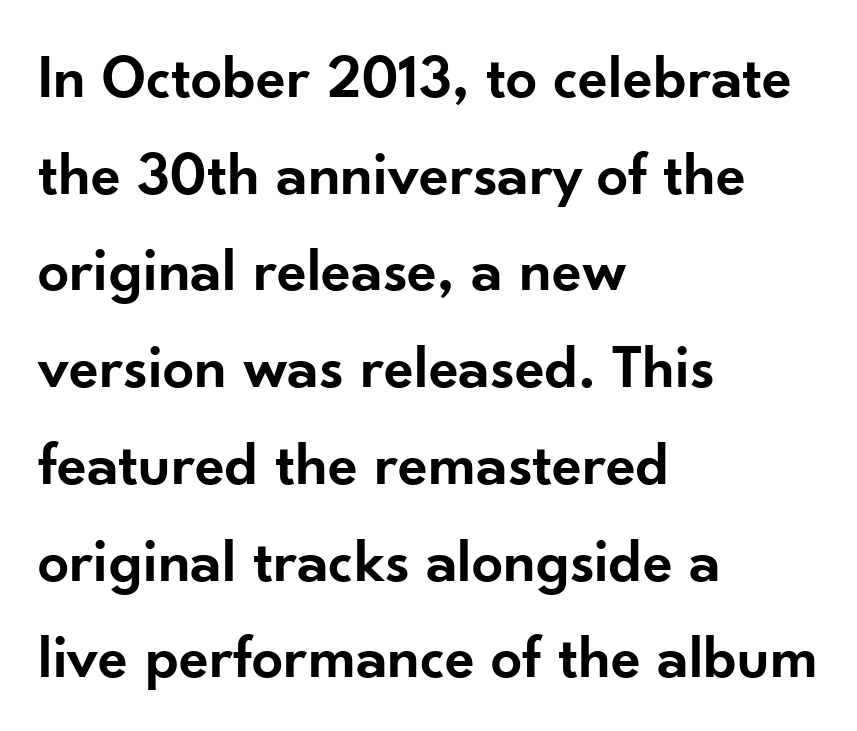
This is moderately heavy type, rendered in semibold. Leftover space on each line is placed entirely after the last word. Looks like regular typesetting: each glyph gets only the width it needs. The gaps between neighbouring characters are ordinary and unremarkable. The specimen reads as upright at a glance.
